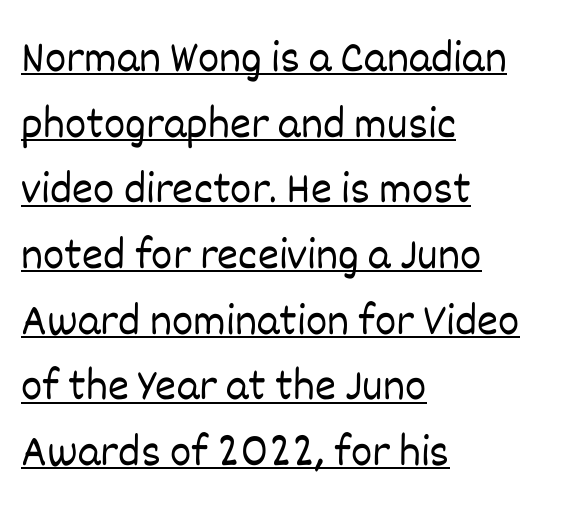
What decoration does the sample have? An underline. The lines are quadded left. This block has exactly the height ordinary leading produces. The rendering uses natural spacing where letterforms have individual widths. Short note: letters normally spaced. The type sits square on the baseline with zero lean.
